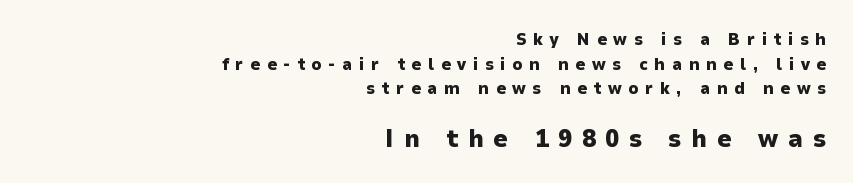
The image shows 25 px bold type, upright; set right-aligned, normal line spacing (1.45x), unusually wide letter spacing (+0.39 em), not underlined; the second (bottom) block is 1.47x larger.
